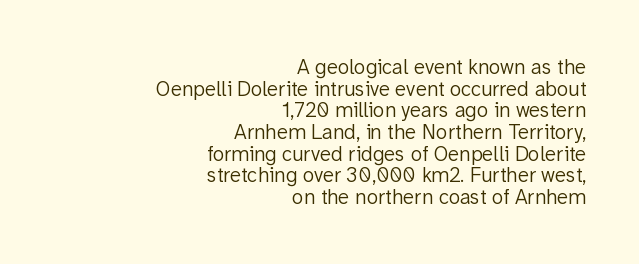
How would I describe the line gaps? Narrow and economical. Quick note: underline off. Does the copy run flush right? Yes — the right margin is perfectly even. No heavy texture on the line: the type isn't bold. The lettering stays uniformly vertical, giving the passage a roman look. Here the glyphs are tracked normally, forming tight word shapes.
